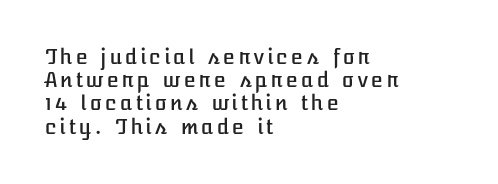
{"italic": "no", "underline": "no", "align": "left", "line_spacing_ratio": 1.16, "glyph_px": 20}
